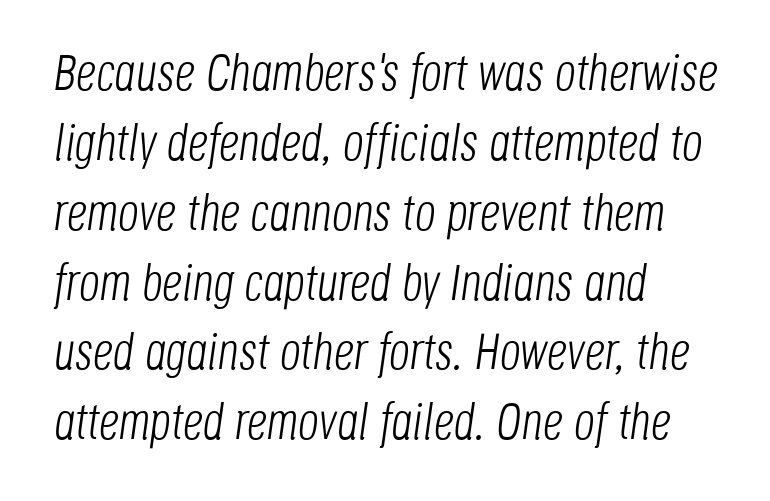
Every row of glyphs begins at an identical x-position on the left. Honestly, the row spacing looks completely unremarkable. Has an underline been added? It has not. No extra ink here — the face is not bold. Default kerning and tracking; the words read as compact shapes. Spacing verdict: proportional, widths tailored to each character.
